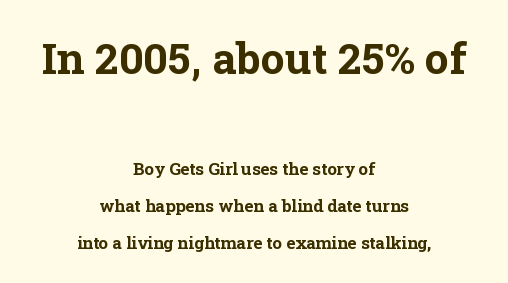
Q: Is the text bold? A: Yes.
Q: Is the text italic (slanted)? A: No, it is upright.
Q: Is the typeface a serif or a sans-serif typeface? A: Serif.
Q: Is the text underlined? A: No.
Q: How is the paragraph aligned? A: Centered.
Q: Is the spacing between letters normal or unusually wide? A: Normal.
Q: Is the spacing between lines tight, normal or loose? A: Loose.
Q: Which block of text is set in a larger size, the first (top) or the second (bottom)? A: The first (top) one.
Q: Width (condensed, normal, or wide)? A: Normal.
Q: Stroke contrast? A: Low.
Q: x-height? A: Medium.
Q: Monospaced? A: No.
